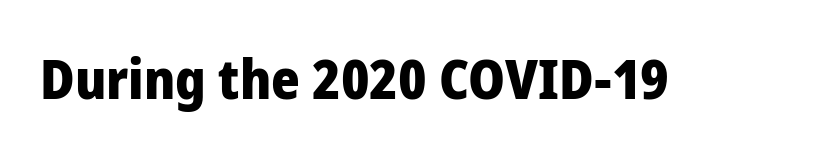
Clear beneath every line of the passage. This sample has the flowing, uneven cadence of proportional lettering. This rendering employs a face without finishing strokes, i.e., a sans-serif. Thick stems and heavy bowls — unmistakably bold.
